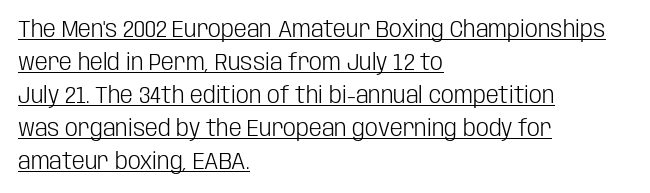
{"italic": "no", "bold": "no", "underline": "yes", "align": "left", "line_spacing": "normal", "line_spacing_ratio": 1.43, "letter_spacing": "normal", "letter_spacing_em": 0.0, "glyph_px": 23}
